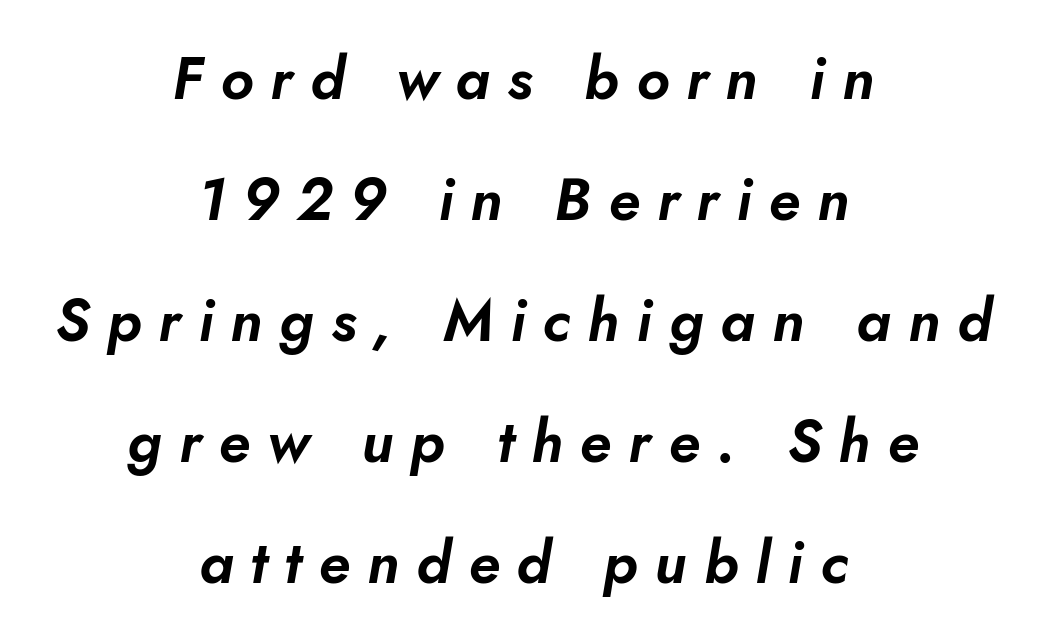
Characters are canted at an angle relative to the baseline's perpendicular. These lines stand farther apart than default settings would place them. Proportional: the letters do not fall into vertical columns. Where is the straight margin? There isn't one; the lines are centered. These lines have a slow, spaced-out rhythm from letter to letter. The space directly below the letters is spotless.
